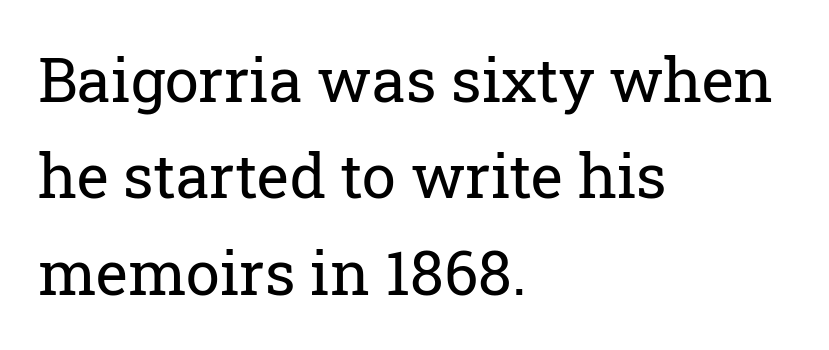
The image shows 61 px regular-weight serif type, upright; set left-aligned, normal line spacing (1.58x), normal letter spacing, not underlined; low stroke contrast and a medium x-height.
